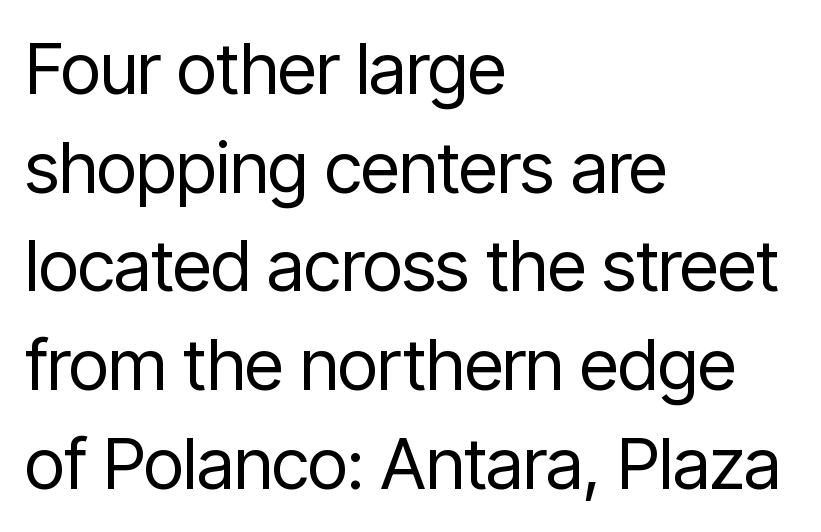
The image shows 71 px regular-weight, condensed sans-serif type, upright; set left-aligned, normal line spacing (1.39x), normal letter spacing, not underlined; low stroke contrast and a medium x-height.
